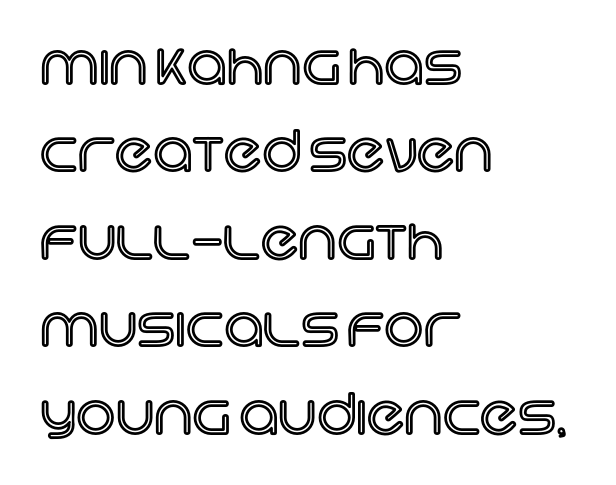
The image shows 55 px text type, upright; set left-aligned, normal line spacing (1.59x), normal letter spacing, not underlined; a large x-height.
